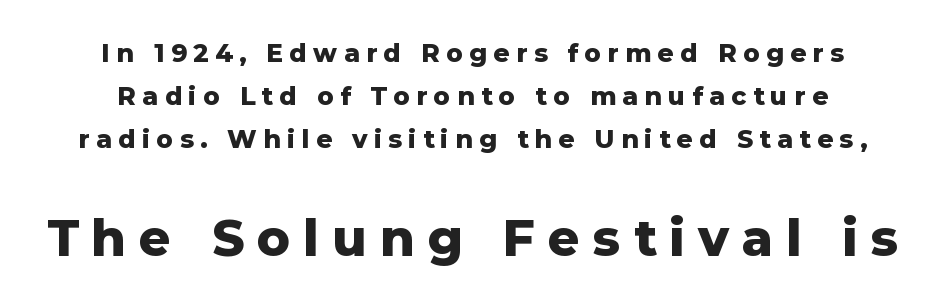
{"serif": "no", "italic": "no", "bold": "yes", "weight": "heavy", "width": "normal", "stroke_contrast": "low", "x_height": "medium", "monospaced": "no", "underline": "no", "line_spacing_ratio": 1.73, "letter_spacing": "wide", "letter_spacing_em": 0.26, "larger_block": "second", "size_ratio": 2.0, "glyph_px": 50}
